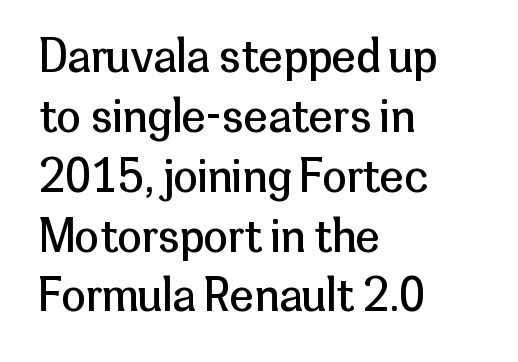
The typeface chosen for these lines omits serifs. The space beneath each line is pristine and unruled. The letterforms sit at book weight or below. Spacing verdict: proportional, widths tailored to each character. Nothing unusual about the tracking: characters are spaced as the font intends.
